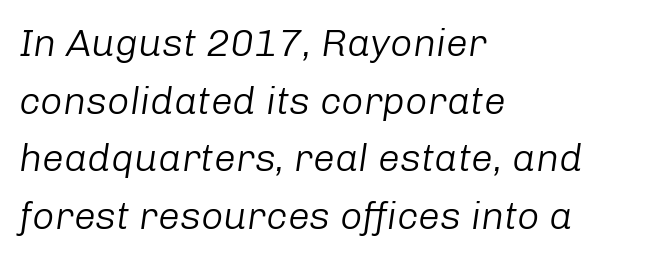
No chunkiness to these letters — they're not bold. The leading is moderate, giving the passage an even texture. Posture: slanted. A classic flush-left, rag-right setting is used for this passage. How are the letters spaced? Ordinarily, with no added tracking. The baseline area is clear.
